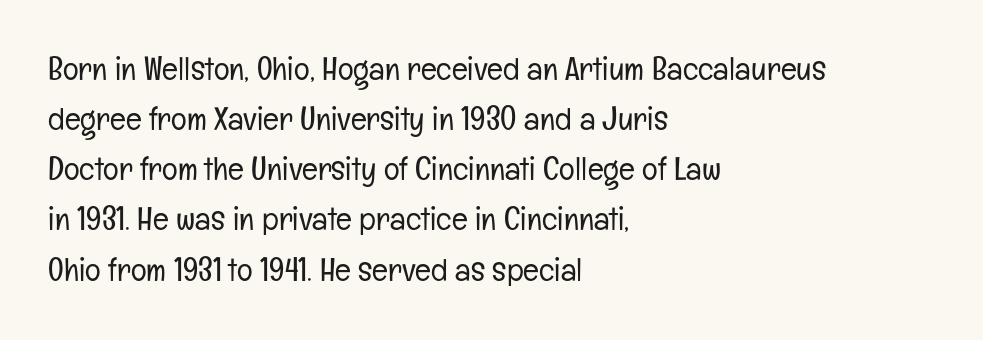
{"serif": "no", "italic": "no", "bold": "no", "weight": "light", "width": "condensed", "stroke_contrast": "low", "x_height": "medium", "monospaced": "no", "underline": "no", "align": "left", "line_spacing": "normal", "line_spacing_ratio": 1.52, "letter_spacing": "normal", "letter_spacing_em": 0.0, "glyph_px": 33}
